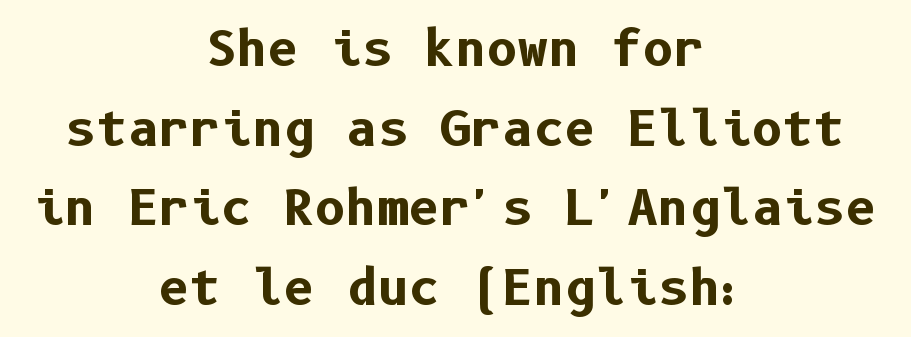
Does the weight exceed regular? Yes, all the way to bold. The strip under each line holds only bare page. This rendering uses center alignment, leaving both contours irregular but symmetric. Does extra space separate the letters? No, they use regular spacing.
